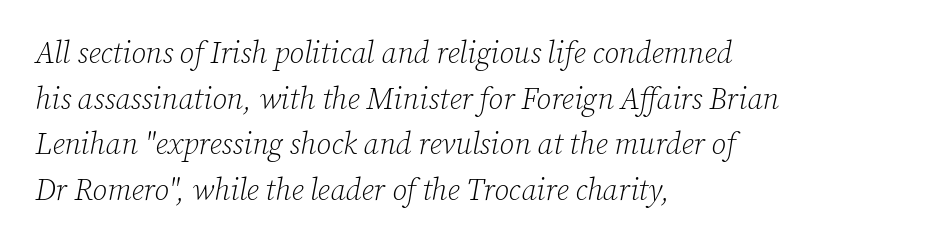
Q: Is the text bold? A: No.
Q: Is the text italic (slanted)? A: Yes, it leans right by about 12 degrees.
Q: Is the typeface a serif or a sans-serif typeface? A: Serif.
Q: Is the text underlined? A: No.
Q: How is the paragraph aligned? A: Left-aligned.
Q: Is the spacing between letters normal or unusually wide? A: Normal.
Q: Is the spacing between lines tight, normal or loose? A: Normal.
Q: Width (condensed, normal, or wide)? A: Normal.
Q: Stroke contrast? A: Low.
Q: x-height? A: Medium.
Q: Monospaced? A: No.
